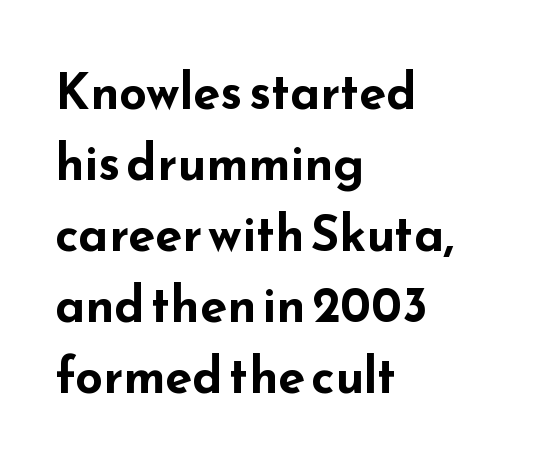
One-word summary of the alignment: left. Each new line begins a customary step beneath the previous one. Short note: letters normally spaced. The letters carry no serifs — their stems end cleanly without finishing strokes.
